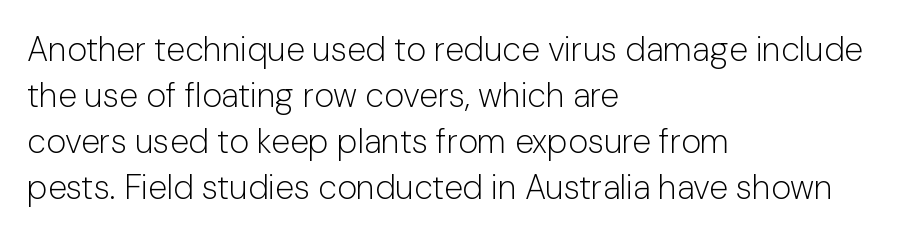
The image shows 34 px light sans-serif type, upright; set left-aligned, normal line spacing (1.35x), normal letter spacing, not underlined; low stroke contrast and a medium x-height.
